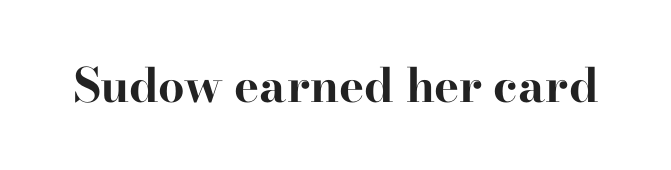
Q: Is the text bold? A: Yes.
Q: Is the text italic (slanted)? A: No, it is upright.
Q: Is the typeface a serif or a sans-serif typeface? A: Serif.
Q: Is the text underlined? A: No.
Q: Is the spacing between letters normal or unusually wide? A: Normal.
Q: Width (condensed, normal, or wide)? A: Wide.
Q: Stroke contrast? A: High.
Q: x-height? A: Small.
Q: Monospaced? A: No.
